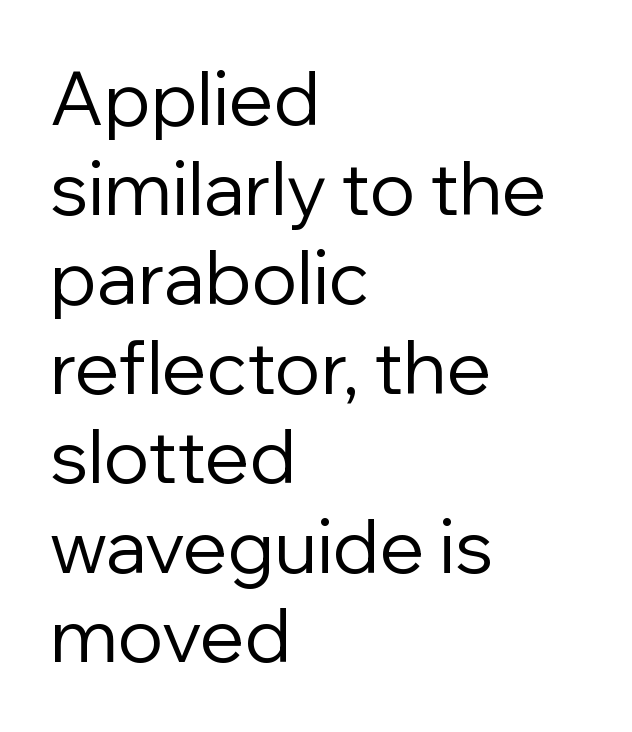
The image shows 74 px regular-weight sans-serif type, upright; set left-aligned, line spacing 1.21x, normal letter spacing, not underlined; low stroke contrast and a medium x-height.
